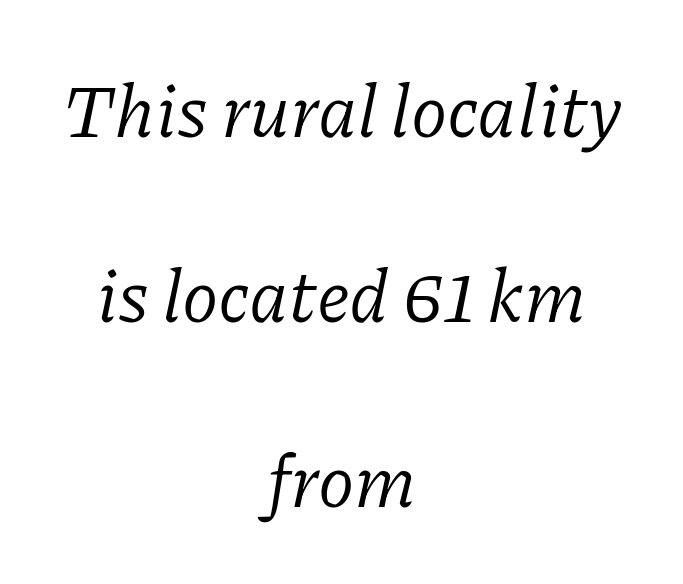
Does the type have serifs? Yes, each stem ends in a small foot. Each line is balanced around a shared central axis. Here the designer chose a conventional face with non-uniform glyph widths. Unbolded letterforms with no extra heft. Honestly, there is no underline to notice here at all.
